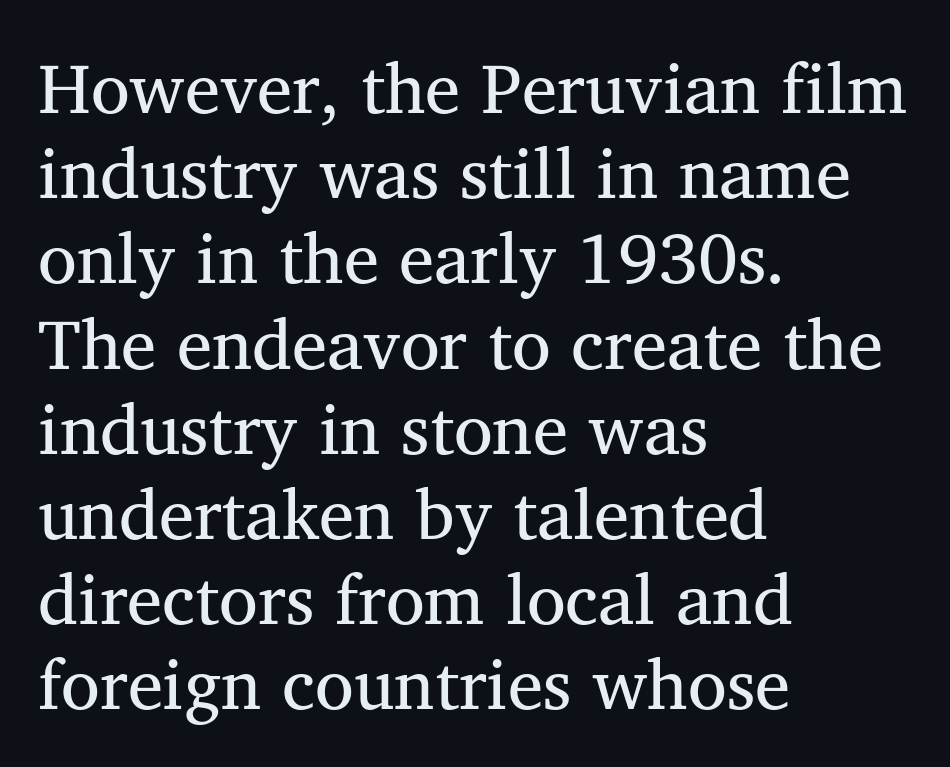
Q: Is the text bold? A: No.
Q: Is the text italic (slanted)? A: No, it is upright.
Q: Is the typeface a serif or a sans-serif typeface? A: Serif.
Q: Is the text underlined? A: No.
Q: How is the paragraph aligned? A: Left-aligned.
Q: Is the spacing between letters normal or unusually wide? A: Normal.
Q: Width (condensed, normal, or wide)? A: Normal.
Q: Stroke contrast? A: Medium.
Q: x-height? A: Medium.
Q: Monospaced? A: No.
